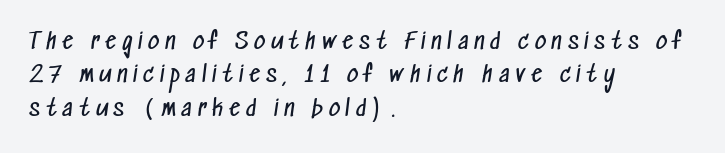
{"bold": "no", "underline": "no", "align": "left", "line_spacing": "normal", "line_spacing_ratio": 1.52, "letter_spacing": "wide", "letter_spacing_em": 0.27, "glyph_px": 22}
